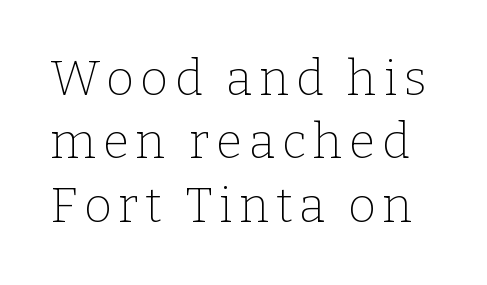
The image shows 48 px thin serif type, upright; set normal line spacing (1.32x), not underlined; low stroke contrast and a medium x-height.
